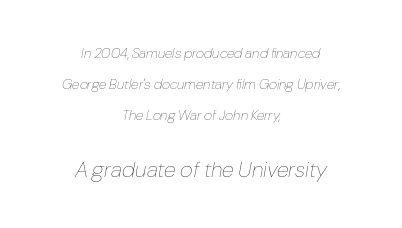
The rendering uses a large line-height, opening up the rows. In CSS terms this would be text-align: center. Visually, the bottom section dominates because its glyphs are scaled up. Plain, unruled lines of type. Unbolded letterforms with no extra heft.
